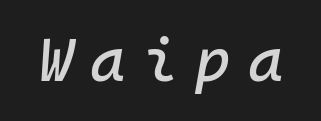
{"italic": "yes", "lean": "right", "slant_degrees": 10, "width": "normal", "stroke_contrast": "low", "x_height": "medium", "underline": "no", "letter_spacing": "wide", "letter_spacing_em": 0.29, "glyph_px": 60}
